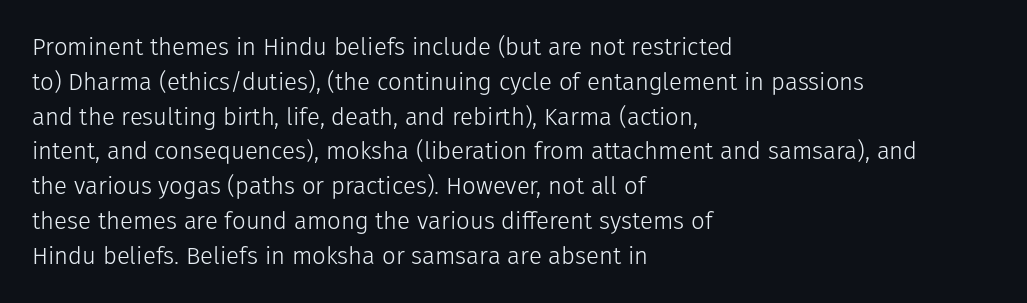
Summary of weight: not heavy and not bold. The passage shown stacks its lines at a standard gap. Upright lettering throughout. Tracking value appears to be zero — textbook default spacing.
